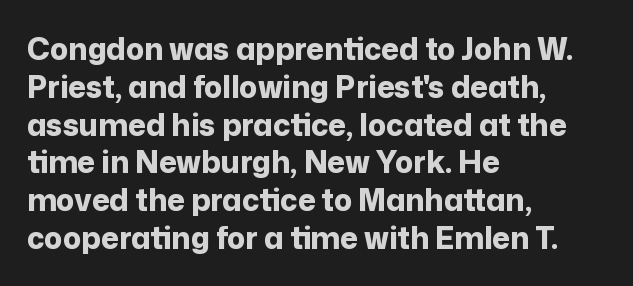
The image shows 30 px bold sans-serif type, upright; set left-aligned, normal line spacing (1.26x), normal letter spacing, not underlined; low stroke contrast and a medium x-height.
